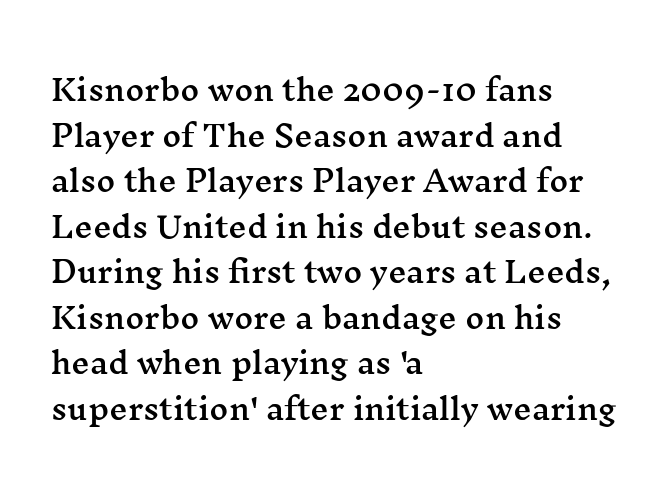
The image shows 29 px wide serif type, upright; set left-aligned, normal line spacing (1.57x), normal letter spacing, not underlined; medium stroke contrast and a medium x-height.
